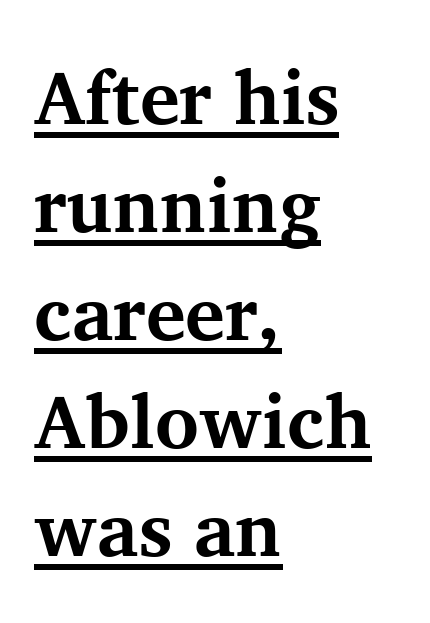
A typographer would call this underscored text. Upright lettering throughout. Is this a fixed-width face? No — the glyphs have proportional, varying widths. The letters carry serifs — small finishing strokes at the ends of their stems.
